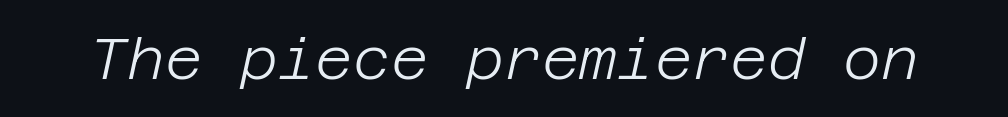
{"italic": "yes", "lean": "right", "slant_degrees": 12, "bold": "no", "weight": "light", "width": "normal", "stroke_contrast": "low", "x_height": "large", "underline": "no", "letter_spacing": "normal", "letter_spacing_em": 0.0, "glyph_px": 58}
